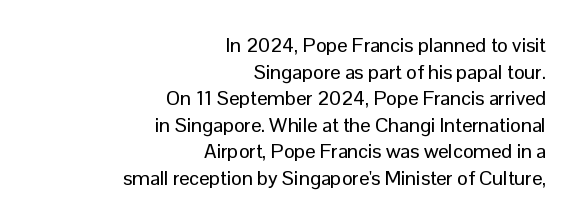
The image shows 20 px text type, upright; set right-aligned, normal line spacing (1.33x), normal letter spacing, not underlined.
